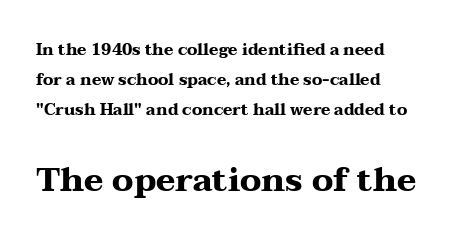
The image shows 33 px heavy, wide serif type, upright; set left-aligned, line spacing 1.87x, normal letter spacing, not underlined; the second (bottom) block is 2.06x larger; medium stroke contrast and a medium x-height.
